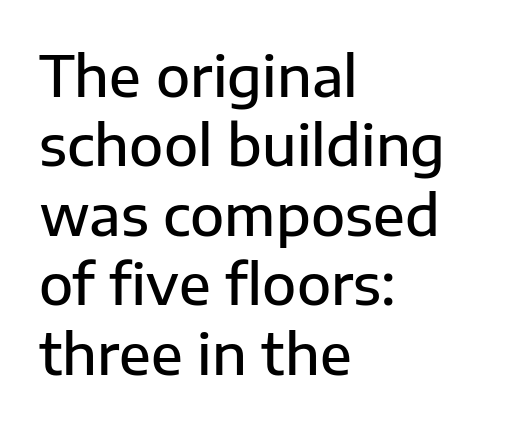
Typesetter's note: demi weight, one step under bold. A classic flush-left, rag-right setting is used for this passage. The specimen omits any rule beneath the text block's lines. Check where the strokes stop: nothing finishes them off — pure sans.
